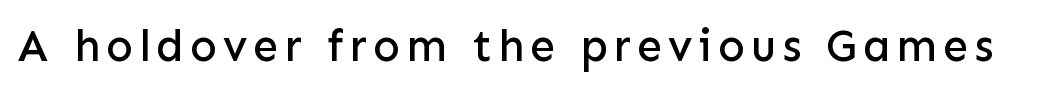
No word sits above an underline. This rendering employs a face without finishing strokes, i.e., a sans-serif. This is the regular roman posture of the typeface. Each letter keeps its own natural width here, so spacing adapts to shape.
